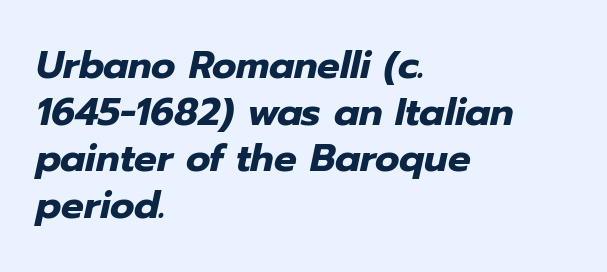
The image shows 38 px heavy type, italic (leaning right); set left-aligned, line spacing 1.23x, normal letter spacing, not underlined; low stroke contrast and a medium x-height.
